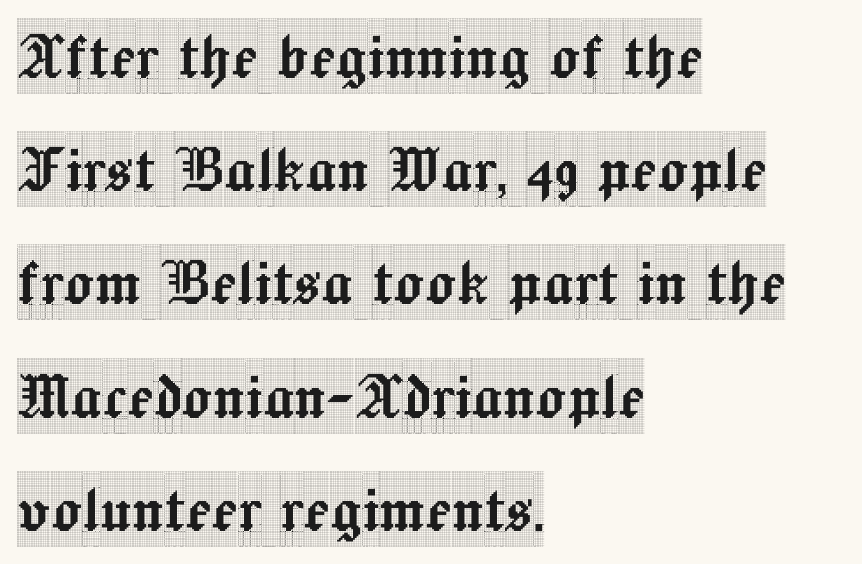
Vertical strokes here are truly vertical. The rendering uses natural spacing where letterforms have individual widths. Visually the block forms a straight wall on the left and a jagged coastline on the right. Descenders are the only things crossing below the line.
